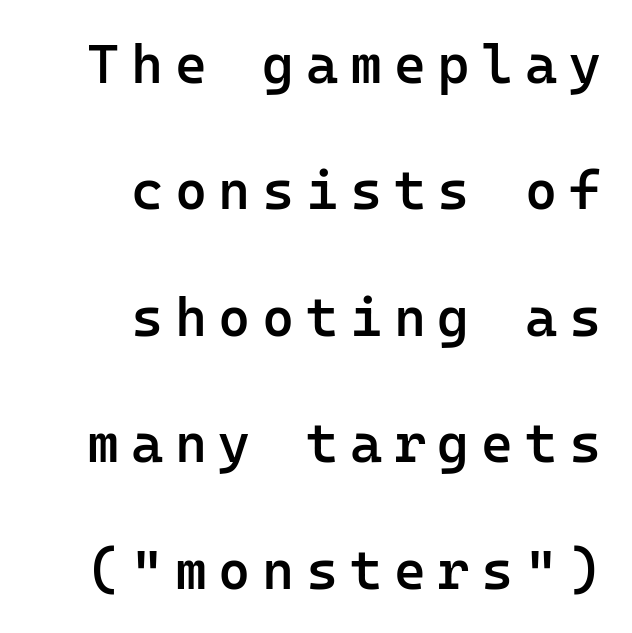
{"serif": "no", "italic": "no", "bold": "semi", "weight": "semibold", "width": "normal", "stroke_contrast": "low", "x_height": "medium", "monospaced": "yes", "underline": "no", "align": "right", "line_spacing": "loose", "line_spacing_ratio": 2.3, "letter_spacing": "wide", "letter_spacing_em": 0.21, "glyph_px": 55}
